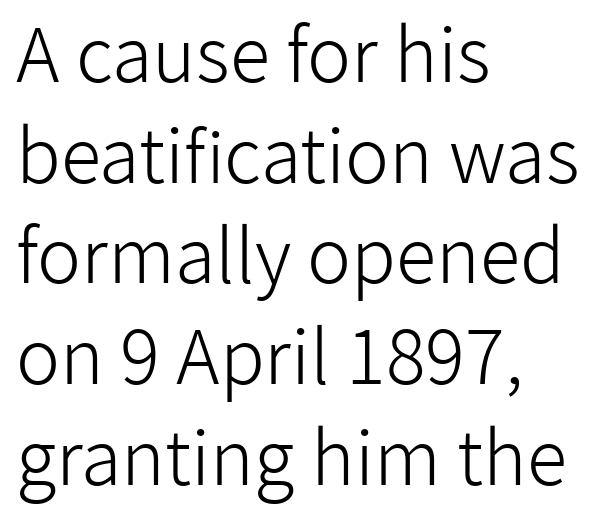
Q: Is the text bold? A: No.
Q: Is the text italic (slanted)? A: No, it is upright.
Q: Is the typeface a serif or a sans-serif typeface? A: Sans-serif.
Q: Is the text underlined? A: No.
Q: How is the paragraph aligned? A: Left-aligned.
Q: Is the spacing between letters normal or unusually wide? A: Normal.
Q: Is the spacing between lines tight, normal or loose? A: Normal.
Q: Width (condensed, normal, or wide)? A: Normal.
Q: Stroke contrast? A: Low.
Q: x-height? A: Medium.
Q: Monospaced? A: No.
